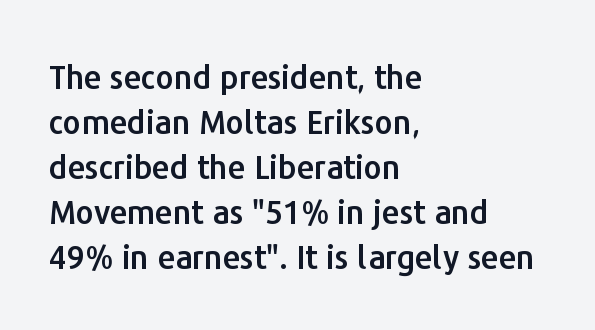
The image shows 32 px sans-serif type, upright; set left-aligned, normal line spacing (1.41x), normal letter spacing, not underlined; low stroke contrast and a medium x-height.
